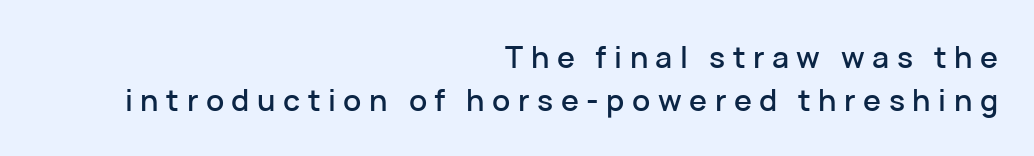
The image shows 30 px sans-serif type, upright; set right-aligned, normal line spacing (1.43x), unusually wide letter spacing (+0.25 em), not underlined; low stroke contrast and a medium x-height.
